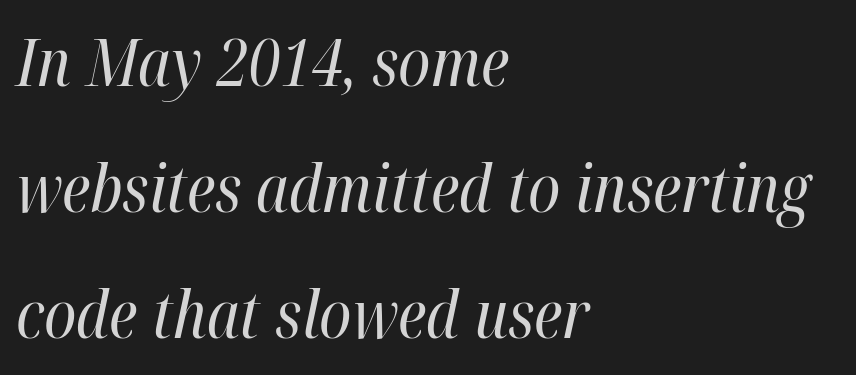
The image shows 65 px regular-weight, condensed type, italic (leaning right); set left-aligned, loose line spacing (1.94x), normal letter spacing, not underlined; high stroke contrast and a medium x-height.
